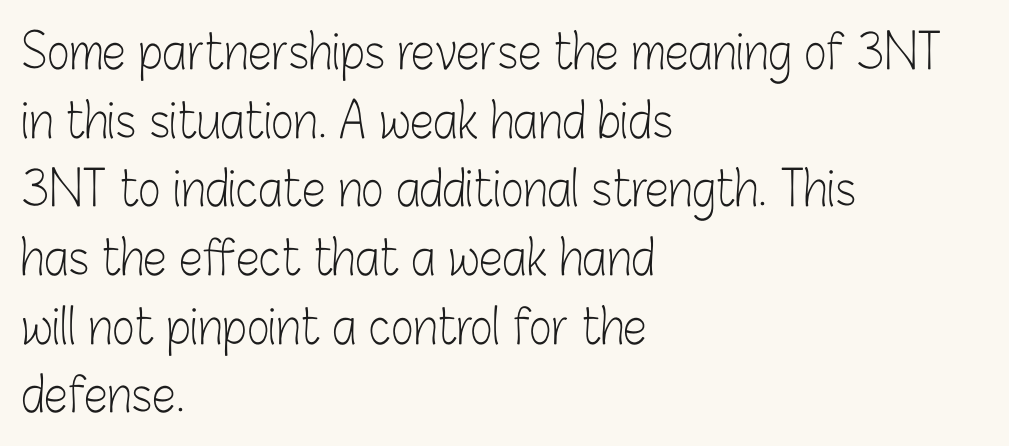
Counters stay open thanks to moderate or lighter strokes. Look at the bottom of the vertical strokes: they stop flat, with no serifs. This sample has the flowing, uneven cadence of proportional lettering. These lines keep a tight, regular rhythm from letter to letter. Characters remain perfectly vertical along every line. Regarding leading, the lines here are spaced in the standard way.
